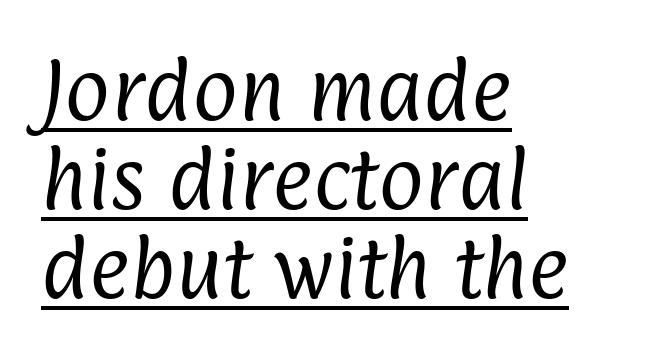
The passage shown has conventional tracking throughout. Nothing heavy about these letters — not bold at all. The rag falls on the right side of this text block. Proportional: the letters do not fall into vertical columns.
